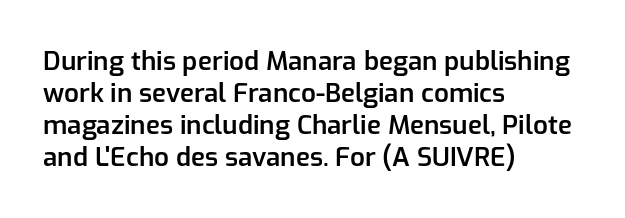
Each row of text sits above clean, open space. In CSS terms this would be text-align: left. Is the type bold? Partly — it's a semibold, heavier than regular but not fully bold. The font's upright variant was chosen for this text. Nothing unusual about the tracking: characters are spaced as the font intends.
